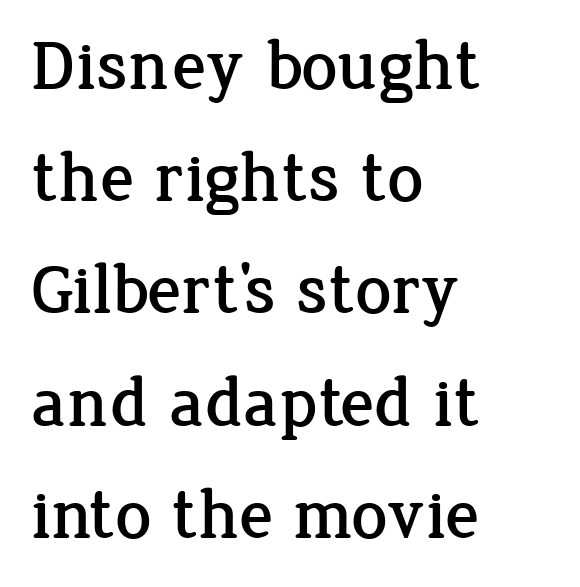
The designer went with a serif here, giving each stem small feet. This sample has the flowing, uneven cadence of proportional lettering. This is roman type, the default non-slanted kind. The area under the type is left untouched.
